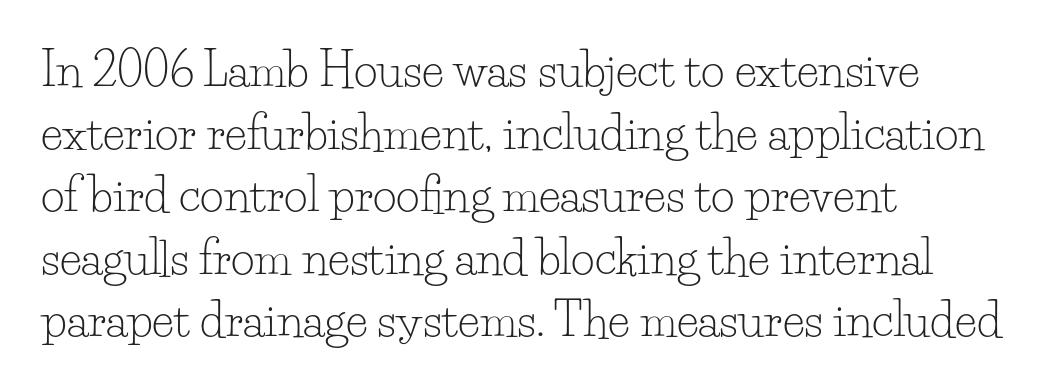
The image shows 46 px light serif type, upright; set left-aligned, normal line spacing (1.36x), normal letter spacing, not underlined; low stroke contrast and a small x-height.
